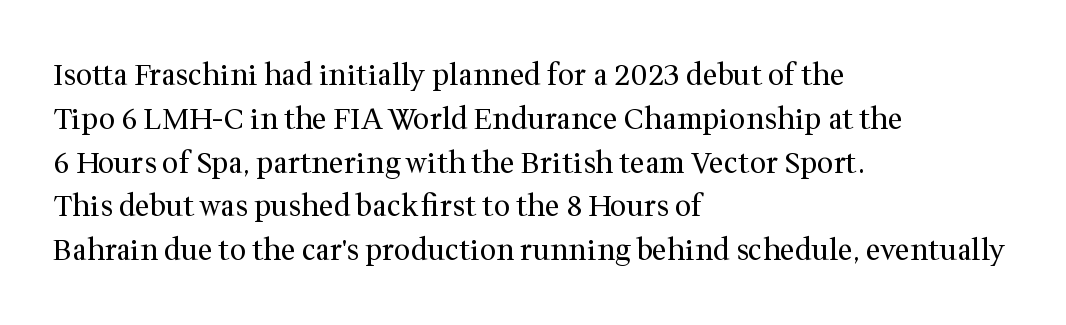
Weight class: somewhere from thin through regular. The setting favours the left margin, as ordinary paragraphs usually do. Words float on clear page, feet unadorned. The letters advance in unequal steps, a hallmark of proportional type. The horizontal fit of the characters is conventional and even. The face used here is seriffed, in the tradition of book romans.
